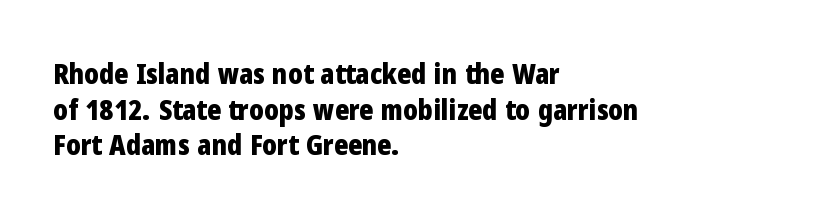
{"serif": "no", "italic": "no", "bold": "yes", "weight": "bold", "width": "condensed", "stroke_contrast": "low", "x_height": "medium", "monospaced": "no", "underline": "no", "align": "left", "line_spacing_ratio": 1.23, "letter_spacing": "normal", "letter_spacing_em": 0.0, "glyph_px": 29}
